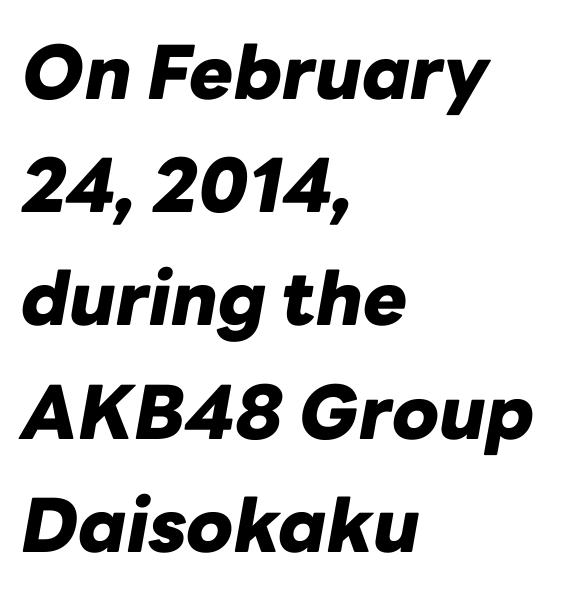
The image shows 74 px heavy type, italic (leaning right); set left-aligned, normal line spacing (1.53x), normal letter spacing, not underlined; low stroke contrast and a medium x-height.
